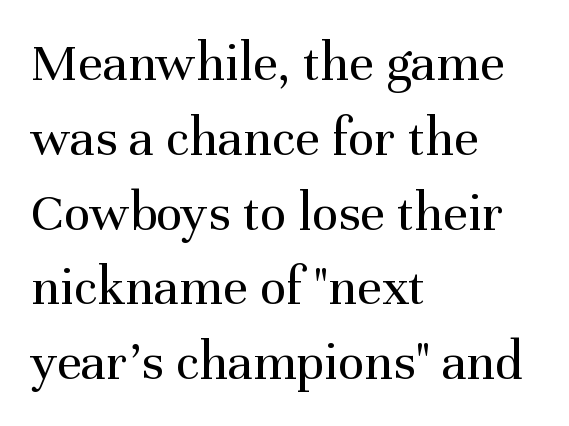
{"serif": "yes", "italic": "no", "bold": "no", "weight": "regular", "width": "normal", "stroke_contrast": "medium", "x_height": "medium", "monospaced": "no", "underline": "no", "align": "left", "line_spacing": "normal", "line_spacing_ratio": 1.36, "letter_spacing": "normal", "letter_spacing_em": 0.0, "glyph_px": 55}
